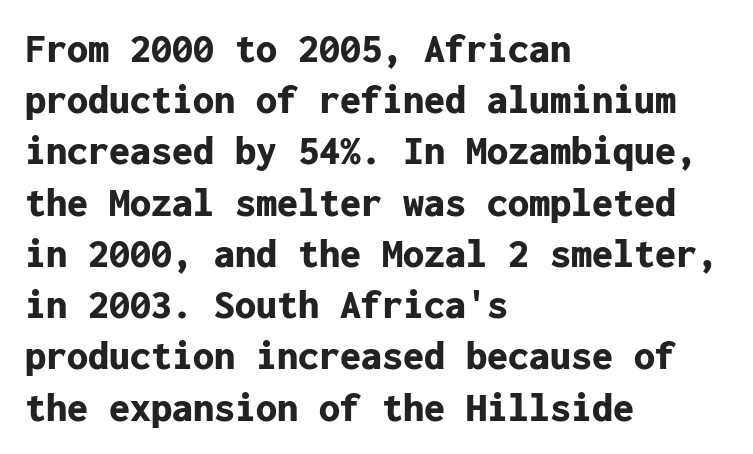
{"serif": "no", "italic": "no", "bold": "yes", "weight": "bold", "width": "normal", "stroke_contrast": "low", "x_height": "medium", "monospaced": "yes", "underline": "no", "align": "left", "line_spacing_ratio": 1.22, "letter_spacing": "normal", "letter_spacing_em": 0.0, "glyph_px": 42}
